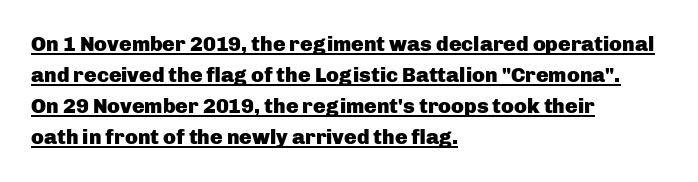
Which margin do the lines hug? The left one — the right edge is uneven. Honestly, the letter spacing is just normal — you wouldn't notice it. The characters look thick and weighty, a clear bold. Somebody hit Ctrl+U on this one — the words are underlined. Rendered with straight, roman letterforms.
